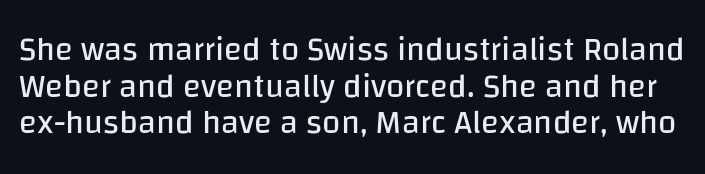
Q: Is the text bold? A: No.
Q: Is the text italic (slanted)? A: No, it is upright.
Q: Is the typeface a serif or a sans-serif typeface? A: Sans-serif.
Q: Is the text underlined? A: No.
Q: Is the spacing between letters normal or unusually wide? A: Normal.
Q: Is the spacing between lines tight, normal or loose? A: Tight.
Q: Width (condensed, normal, or wide)? A: Normal.
Q: Stroke contrast? A: Low.
Q: x-height? A: Large.
Q: Monospaced? A: No.
